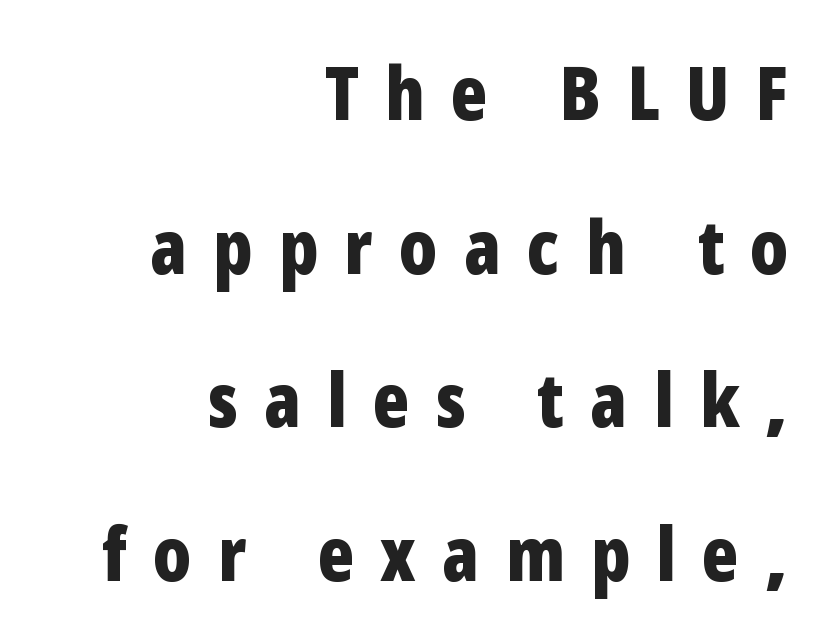
{"serif": "no", "italic": "no", "bold": "yes", "weight": "bold", "width": "condensed", "stroke_contrast": "low", "x_height": "medium", "monospaced": "no", "underline": "no", "align": "right", "line_spacing": "loose", "line_spacing_ratio": 2.05, "letter_spacing": "wide", "letter_spacing_em": 0.35, "glyph_px": 75}
